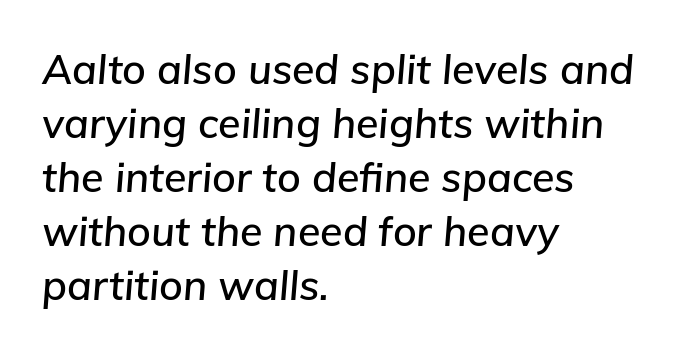
The image shows 41 px text type, italic (leaning right); set left-aligned, normal line spacing (1.32x), normal letter spacing, not underlined; low stroke contrast and a medium x-height.
